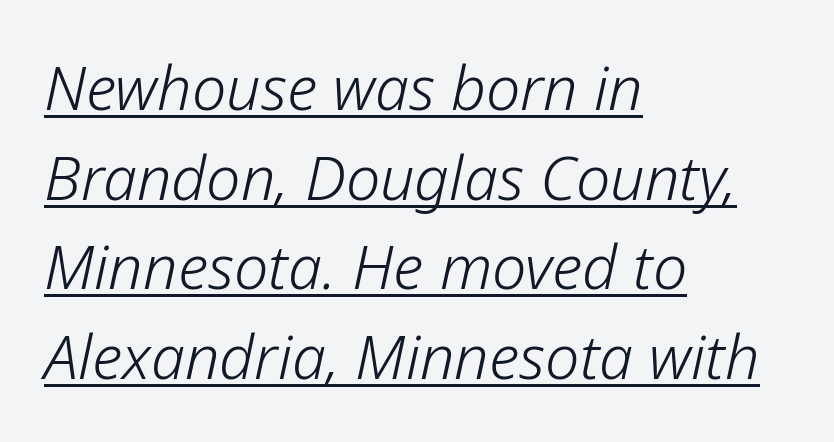
Q: Is the text bold? A: No.
Q: Is the text italic (slanted)? A: Yes, it leans right by about 12 degrees.
Q: Is the text underlined? A: Yes.
Q: How is the paragraph aligned? A: Left-aligned.
Q: Is the spacing between letters normal or unusually wide? A: Normal.
Q: Is the spacing between lines tight, normal or loose? A: Normal.
Q: Width (condensed, normal, or wide)? A: Normal.
Q: Stroke contrast? A: Low.
Q: x-height? A: Medium.
Q: Monospaced? A: No.
